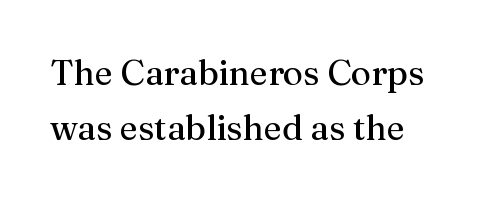
{"serif": "yes", "italic": "no", "bold": "no", "weight": "regular", "width": "normal", "stroke_contrast": "medium", "x_height": "medium", "monospaced": "no", "underline": "no", "line_spacing": "normal", "line_spacing_ratio": 1.57, "letter_spacing": "normal", "letter_spacing_em": 0.0, "glyph_px": 35}
